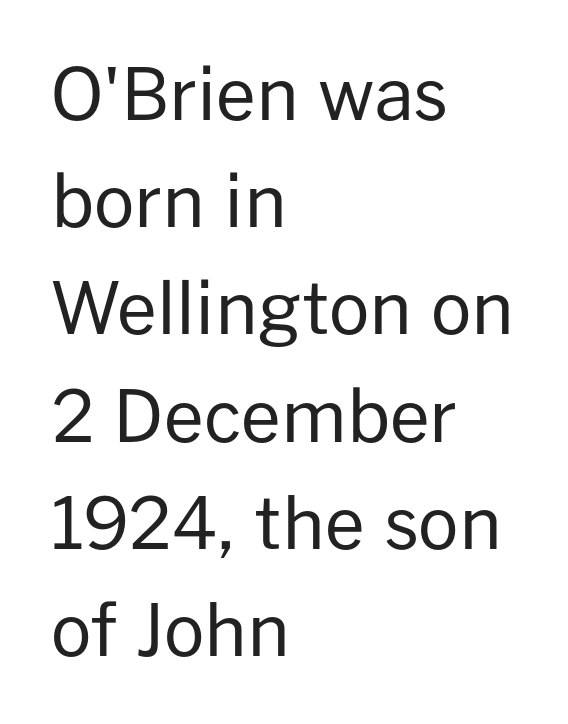
{"serif": "no", "italic": "no", "bold": "no", "weight": "regular", "width": "normal", "stroke_contrast": "low", "x_height": "medium", "monospaced": "no", "underline": "no", "align": "left", "line_spacing": "normal", "line_spacing_ratio": 1.51, "letter_spacing": "normal", "letter_spacing_em": 0.0, "glyph_px": 71}
